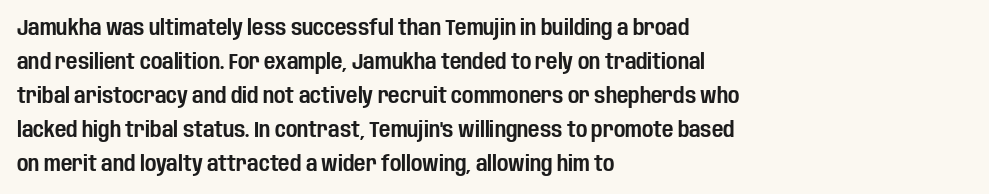
{"italic": "no", "underline": "no", "align": "left", "line_spacing": "normal", "line_spacing_ratio": 1.54, "letter_spacing": "normal", "letter_spacing_em": 0.0, "glyph_px": 22}
